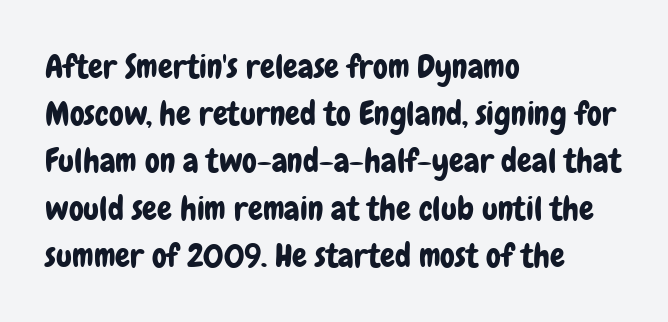
Q: Is the text italic (slanted)? A: No, it is upright.
Q: Is the typeface a serif or a sans-serif typeface? A: Sans-serif.
Q: Is the text underlined? A: No.
Q: How is the paragraph aligned? A: Left-aligned.
Q: Is the spacing between letters normal or unusually wide? A: Normal.
Q: Is the spacing between lines tight, normal or loose? A: Normal.
Q: Width (condensed, normal, or wide)? A: Condensed.
Q: Stroke contrast? A: Low.
Q: x-height? A: Medium.
Q: Monospaced? A: No.
